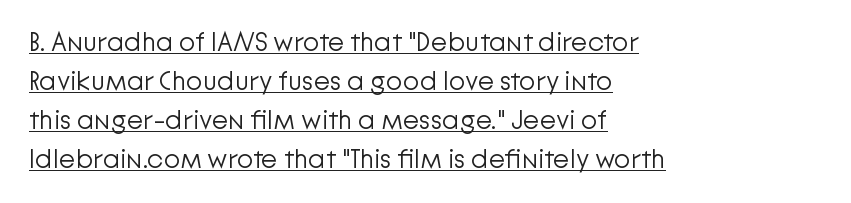
The image shows 27 px text type, upright; set left-aligned, normal line spacing (1.44x), normal letter spacing, underlined.
